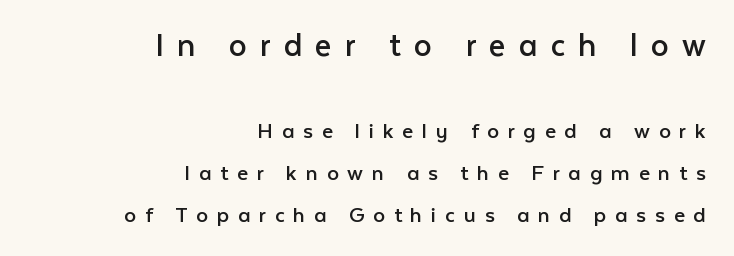
{"serif": "no", "italic": "no", "bold": "no", "weight": "regular", "width": "normal", "stroke_contrast": "low", "x_height": "medium", "monospaced": "no", "underline": "no", "align": "right", "line_spacing_ratio": 1.74, "letter_spacing": "wide", "letter_spacing_em": 0.36, "larger_block": "first", "size_ratio": 1.5, "glyph_px": 36}
